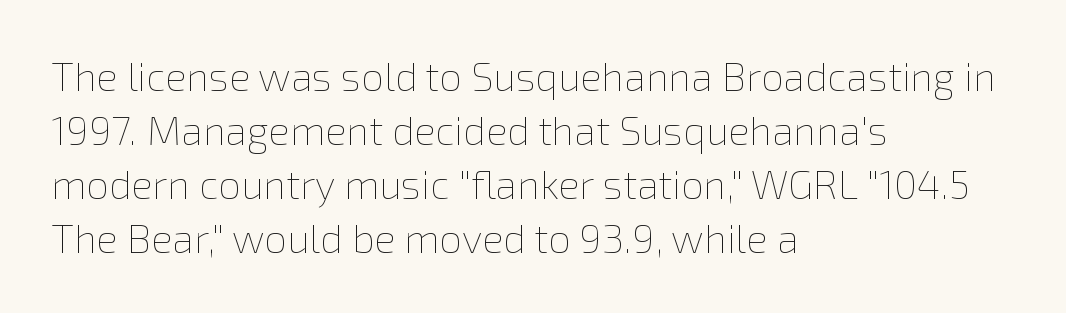
{"italic": "no", "bold": "no", "weight": "thin", "width": "normal", "stroke_contrast": "low", "x_height": "medium", "monospaced": "no", "underline": "no", "align": "left", "line_spacing": "normal", "line_spacing_ratio": 1.35, "letter_spacing": "normal", "letter_spacing_em": 0.0, "glyph_px": 40}
